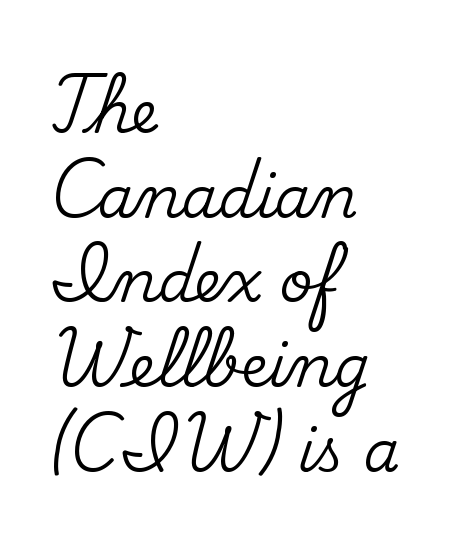
The image shows 58 px text type; set left-aligned, normal line spacing (1.46x), normal letter spacing, not underlined; medium stroke contrast and a small x-height.
